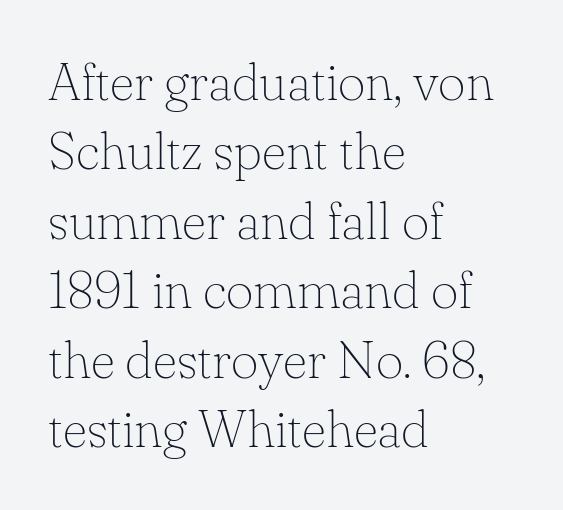
Q: Is the text bold? A: No.
Q: Is the text italic (slanted)? A: No, it is upright.
Q: Is the typeface a serif or a sans-serif typeface? A: Serif.
Q: Is the text underlined? A: No.
Q: How is the paragraph aligned? A: Left-aligned.
Q: Is the spacing between letters normal or unusually wide? A: Normal.
Q: Is the spacing between lines tight, normal or loose? A: Normal.
Q: Width (condensed, normal, or wide)? A: Normal.
Q: Stroke contrast? A: Low.
Q: x-height? A: Small.
Q: Monospaced? A: No.
